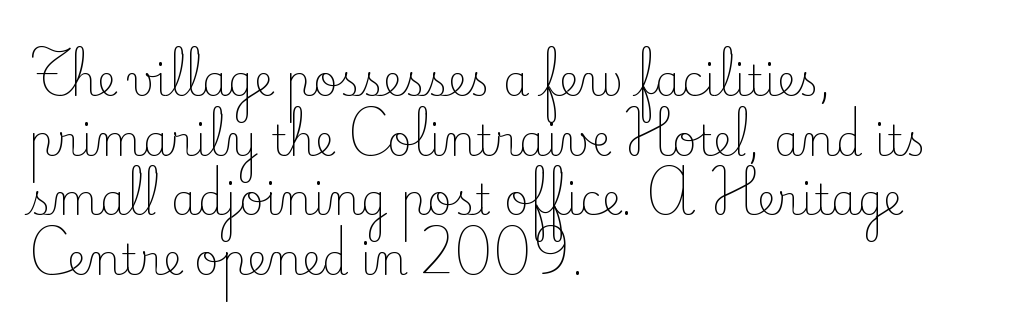
{"serif": "yes", "italic": "no", "bold": "no", "weight": "light", "width": "normal", "stroke_contrast": "low", "x_height": "small", "monospaced": "no", "underline": "no", "align": "left", "line_spacing": "normal", "line_spacing_ratio": 1.42, "letter_spacing": "normal", "letter_spacing_em": 0.0, "glyph_px": 42}
